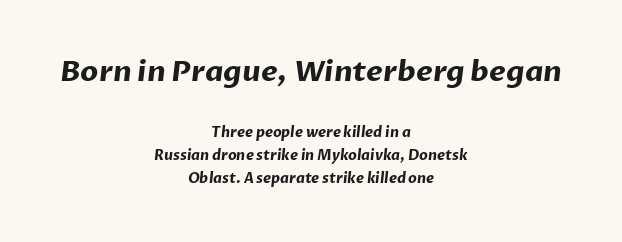
Q: Is the text bold? A: Yes.
Q: Is the typeface a serif or a sans-serif typeface? A: Sans-serif.
Q: Is the text underlined? A: No.
Q: How is the paragraph aligned? A: Centered.
Q: Is the spacing between letters normal or unusually wide? A: Normal.
Q: Is the spacing between lines tight, normal or loose? A: Normal.
Q: Which block of text is set in a larger size, the first (top) or the second (bottom)? A: The first (top) one.
Q: Width (condensed, normal, or wide)? A: Normal.
Q: Stroke contrast? A: Low.
Q: x-height? A: Medium.
Q: Monospaced? A: No.
